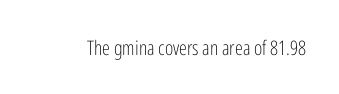
Posture: upright roman. Short note: letters normally spaced. The weight would be labelled regular, book, light, or lighter still. Lines of text with bare space underneath.
